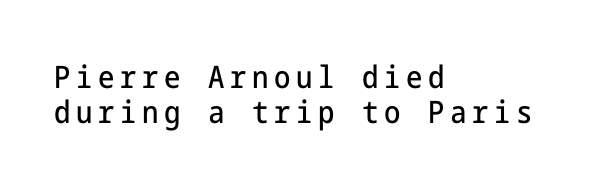
Any mark beneath the type? The region is blank. The lines are packed closely together with very little leading. The type family on display is of the sans-serif kind. In terms of posture, this sample is upright. Alignment: flush left.
